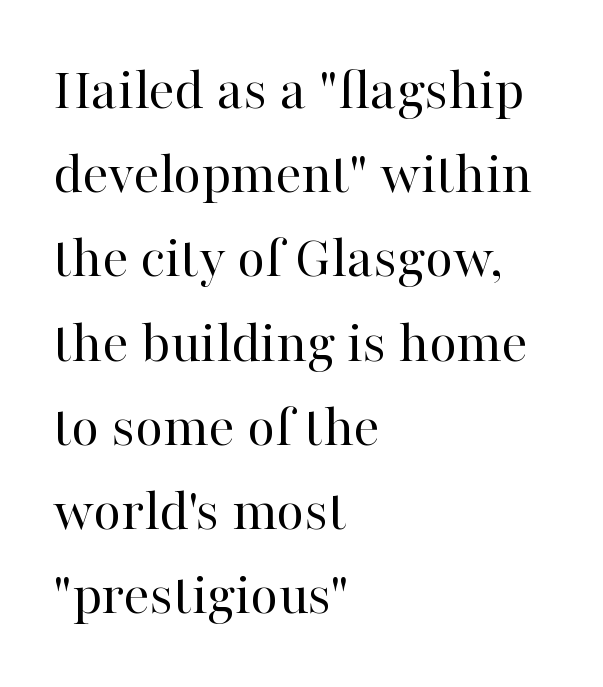
Q: Is the text bold? A: No.
Q: Is the text italic (slanted)? A: No, it is upright.
Q: Is the typeface a serif or a sans-serif typeface? A: Serif.
Q: Is the text underlined? A: No.
Q: How is the paragraph aligned? A: Left-aligned.
Q: Is the spacing between letters normal or unusually wide? A: Normal.
Q: Is the spacing between lines tight, normal or loose? A: Normal.
Q: Width (condensed, normal, or wide)? A: Normal.
Q: Stroke contrast? A: High.
Q: x-height? A: Medium.
Q: Monospaced? A: No.
